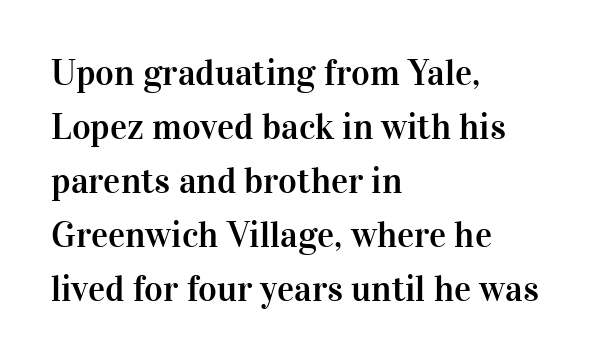
The image shows 36 px serif type, upright; set left-aligned, normal line spacing (1.5x), normal letter spacing, not underlined; high stroke contrast and a medium x-height.
